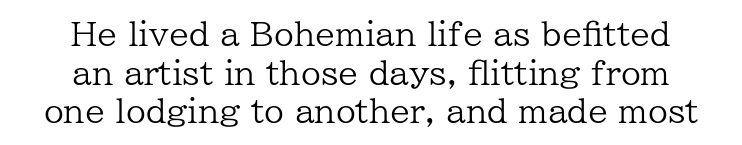
Descender tails drop into unmarked territory. No extra ink here — the face is not bold. Examine the stroke ends and you'll spot serifs. Do the characters align in a grid? No, the font is proportional.
